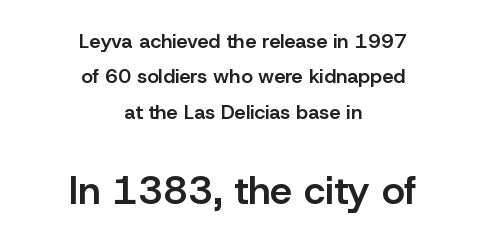
{"serif": "no", "italic": "no", "bold": "semi", "weight": "semibold", "width": "normal", "stroke_contrast": "low", "x_height": "medium", "monospaced": "no", "underline": "no", "align": "center", "line_spacing_ratio": 1.77, "letter_spacing": "normal", "letter_spacing_em": 0.0, "larger_block": "second", "size_ratio": 1.95, "glyph_px": 39}
